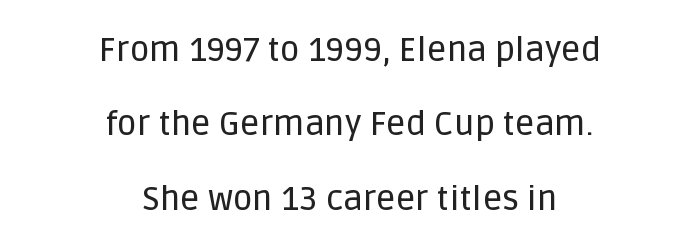
The image shows 34 px sans-serif type, upright; set centered, loose line spacing (2.19x), normal letter spacing, not underlined; low stroke contrast and a large x-height.
